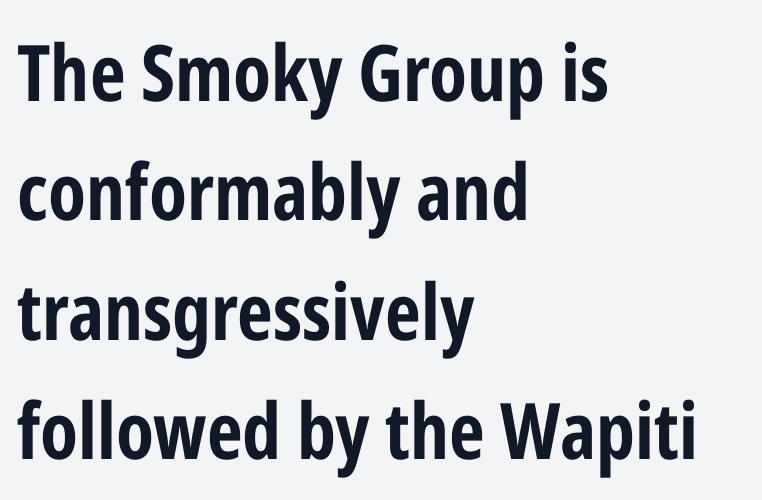
The words here are not underlined. The block of text has a typical density, with ordinary space between rows. Proportional: the letters do not fall into vertical columns. The passage shown has conventional tracking throughout.
